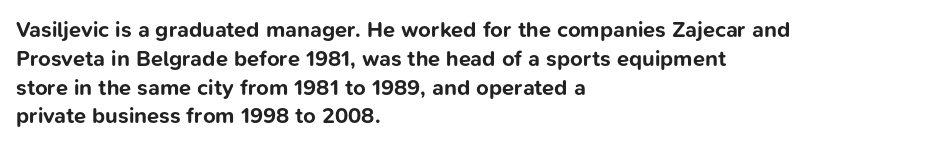
The image shows 22 px bold type, upright; set left-aligned, normal line spacing (1.31x), normal letter spacing, not underlined.
